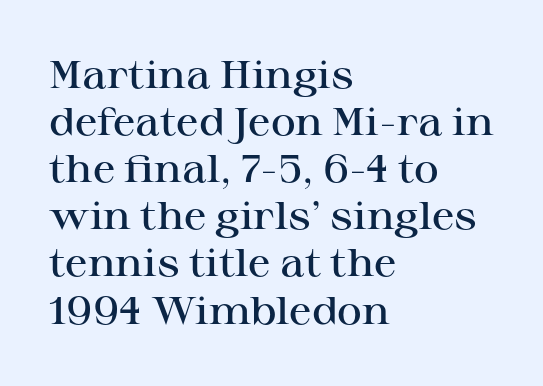
Q: Is the text bold? A: Semi-bold.
Q: Is the text italic (slanted)? A: No, it is upright.
Q: Is the typeface a serif or a sans-serif typeface? A: Serif.
Q: Is the text underlined? A: No.
Q: How is the paragraph aligned? A: Left-aligned.
Q: Is the spacing between letters normal or unusually wide? A: Normal.
Q: Width (condensed, normal, or wide)? A: Wide.
Q: Stroke contrast? A: High.
Q: x-height? A: Medium.
Q: Monospaced? A: No.
